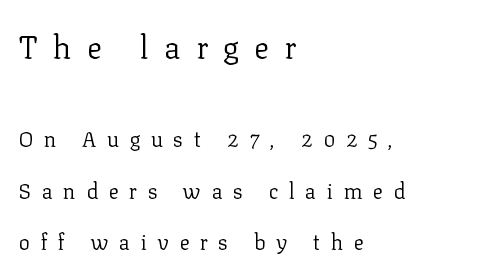
The image shows 31 px regular-weight serif type, upright; set left-aligned, loose line spacing (2.46x), unusually wide letter spacing (+0.5 em), not underlined; the first (top) block is 1.48x larger; low stroke contrast and a medium x-height.
